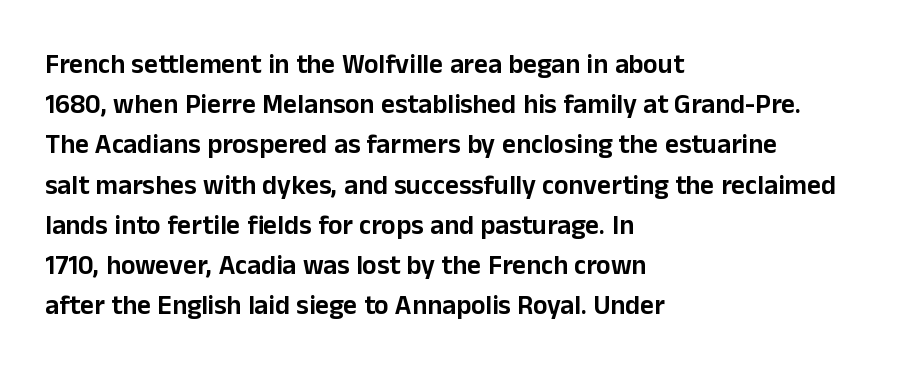
{"italic": "no", "underline": "no", "align": "left", "line_spacing": "normal", "line_spacing_ratio": 1.49, "letter_spacing": "normal", "letter_spacing_em": 0.0, "glyph_px": 27}
